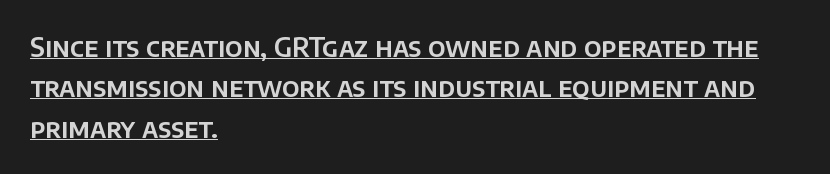
The image shows 26 px text type, upright; set left-aligned, normal line spacing (1.55x), normal letter spacing, underlined.
